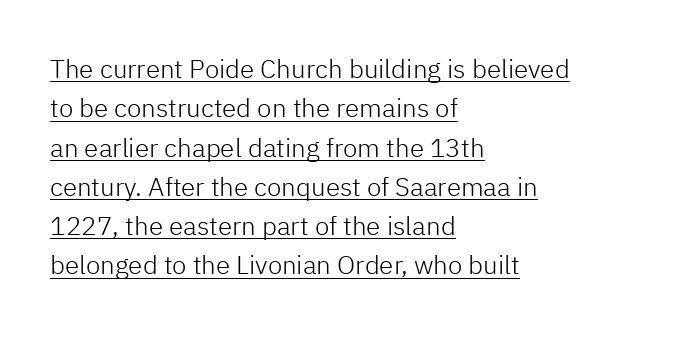
{"italic": "no", "bold": "no", "underline": "yes", "align": "left", "line_spacing": "normal", "line_spacing_ratio": 1.51, "letter_spacing": "normal", "letter_spacing_em": 0.0, "glyph_px": 26}
